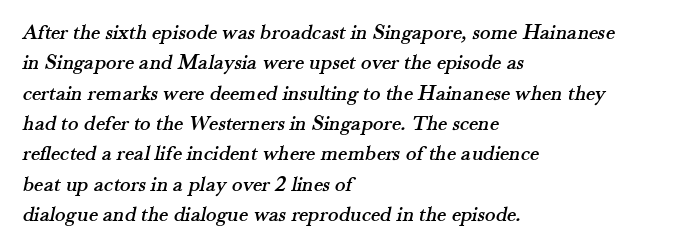
{"underline": "no", "align": "left", "line_spacing": "normal", "line_spacing_ratio": 1.38, "letter_spacing": "normal", "letter_spacing_em": 0.0, "glyph_px": 22}
